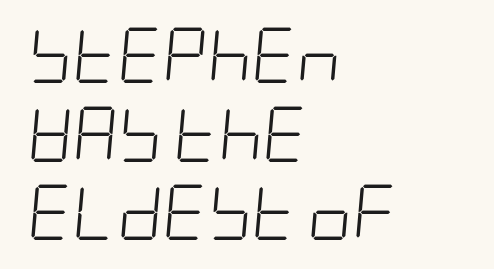
Q: Is the text bold? A: No.
Q: Is the text italic (slanted)? A: Yes, it leans right by about 5 degrees.
Q: Is the text underlined? A: No.
Q: How is the paragraph aligned? A: Left-aligned.
Q: Is the spacing between letters normal or unusually wide? A: Normal.
Q: Is the spacing between lines tight, normal or loose? A: Normal.
Q: Width (condensed, normal, or wide)? A: Condensed.
Q: Stroke contrast? A: Low.
Q: x-height? A: Large.
